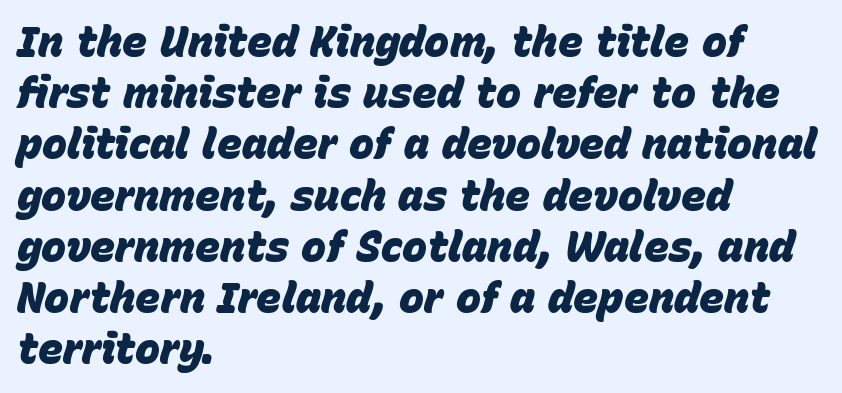
Q: Is the text bold? A: Yes.
Q: Is the text italic (slanted)? A: Yes, it leans right by about 15 degrees.
Q: Is the text underlined? A: No.
Q: How is the paragraph aligned? A: Left-aligned.
Q: Is the spacing between letters normal or unusually wide? A: Normal.
Q: Width (condensed, normal, or wide)? A: Normal.
Q: Stroke contrast? A: Low.
Q: x-height? A: Large.
Q: Monospaced? A: No.
